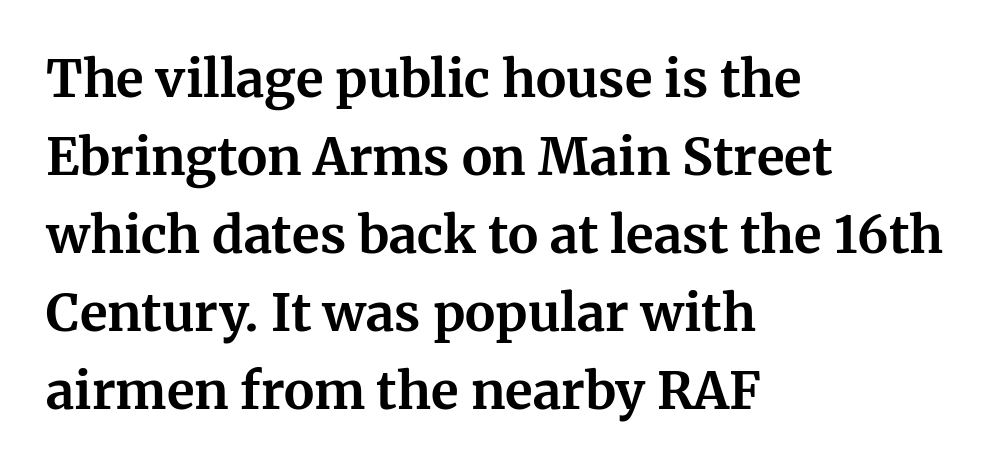
Q: Is the text bold? A: Yes.
Q: Is the text italic (slanted)? A: No, it is upright.
Q: Is the typeface a serif or a sans-serif typeface? A: Serif.
Q: Is the text underlined? A: No.
Q: How is the paragraph aligned? A: Left-aligned.
Q: Is the spacing between letters normal or unusually wide? A: Normal.
Q: Is the spacing between lines tight, normal or loose? A: Normal.
Q: Width (condensed, normal, or wide)? A: Normal.
Q: Stroke contrast? A: Medium.
Q: x-height? A: Medium.
Q: Monospaced? A: No.
